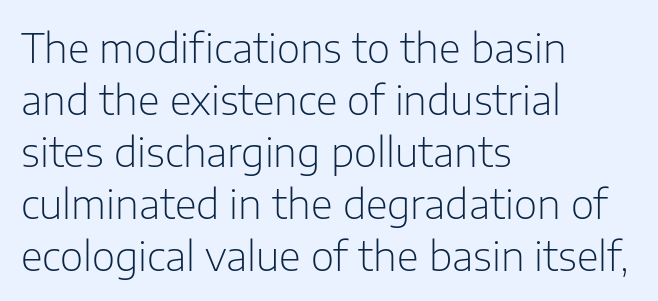
{"serif": "no", "italic": "no", "bold": "no", "weight": "light", "width": "normal", "stroke_contrast": "low", "x_height": "medium", "monospaced": "no", "underline": "no", "align": "left", "line_spacing": "normal", "line_spacing_ratio": 1.3, "letter_spacing": "normal", "letter_spacing_em": 0.0, "glyph_px": 40}
